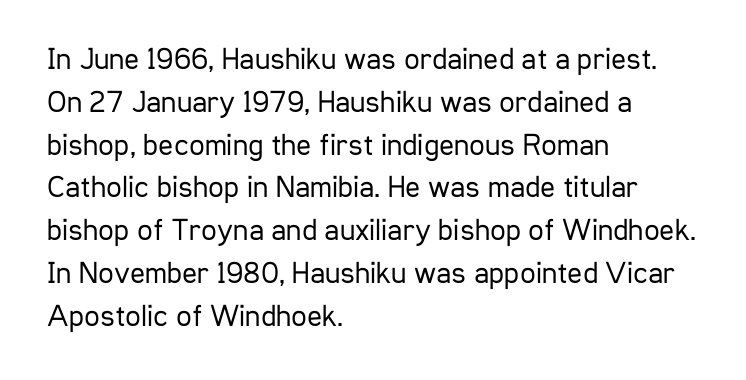
Q: Is the text bold? A: No.
Q: Is the text italic (slanted)? A: No, it is upright.
Q: Is the typeface a serif or a sans-serif typeface? A: Sans-serif.
Q: Is the text underlined? A: No.
Q: How is the paragraph aligned? A: Left-aligned.
Q: Is the spacing between letters normal or unusually wide? A: Normal.
Q: Is the spacing between lines tight, normal or loose? A: Normal.
Q: Width (condensed, normal, or wide)? A: Condensed.
Q: Stroke contrast? A: Low.
Q: x-height? A: Medium.
Q: Monospaced? A: No.
